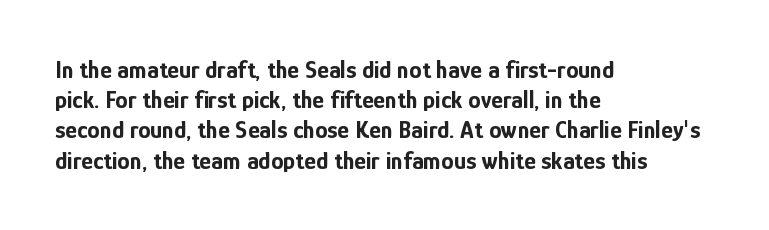
{"italic": "no", "bold": "yes", "underline": "no", "align": "left", "line_spacing_ratio": 1.21, "letter_spacing": "normal", "letter_spacing_em": 0.0, "glyph_px": 25}
